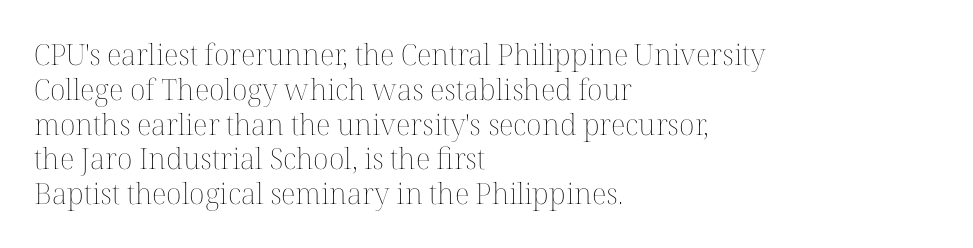
The image shows 29 px thin type, upright; set left-aligned, line spacing 1.2x, normal letter spacing, not underlined; medium stroke contrast and a medium x-height.
